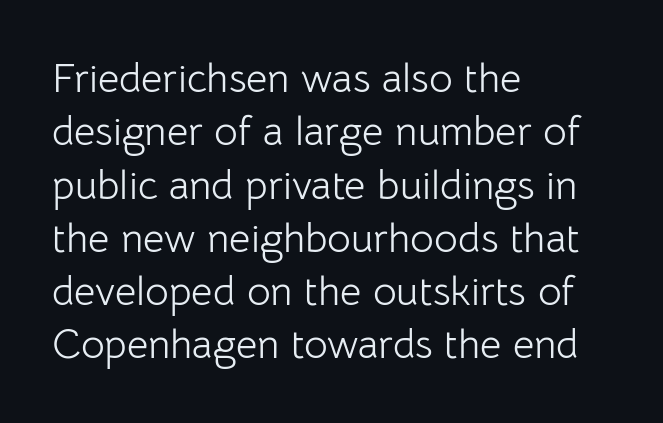
The image shows 41 px light sans-serif type, upright; set left-aligned, normal line spacing (1.3x), normal letter spacing, not underlined; low stroke contrast and a medium x-height.
